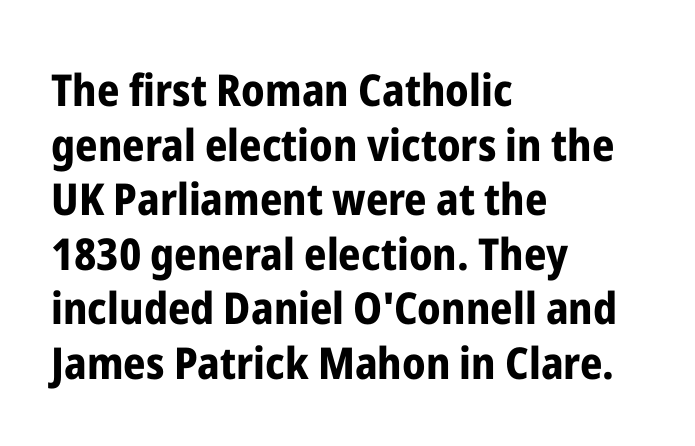
The image shows 44 px bold, condensed sans-serif type, upright; set left-aligned, line spacing 1.24x, normal letter spacing, not underlined; low stroke contrast and a medium x-height.
